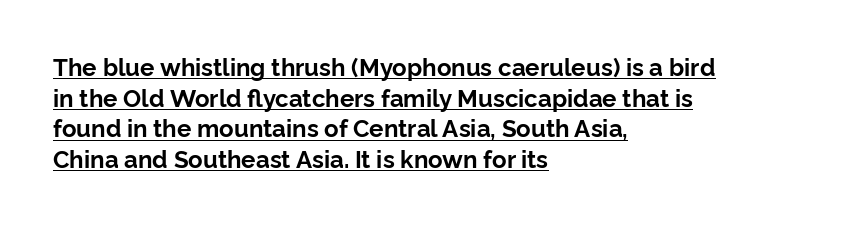
The image shows 24 px bold type, upright; set left-aligned, normal line spacing (1.28x), normal letter spacing, underlined.
